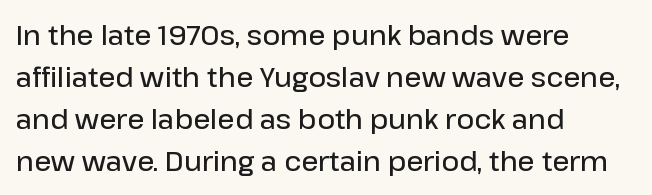
Has an underline been added? It has not. Look at the stroke-to-counter ratio: somewhat heavy, a semibold. Style check: upright. The letterforms sit shoulder to shoulder at normal distance. The paragraph has a hard left edge and a soft right edge.
